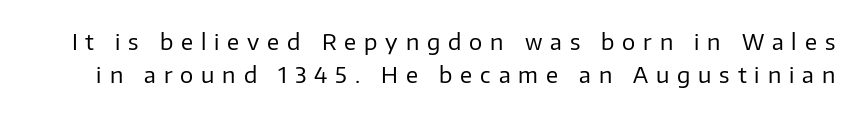
Q: Is the text bold? A: No.
Q: Is the text italic (slanted)? A: No, it is upright.
Q: Is the text underlined? A: No.
Q: Is the spacing between letters normal or unusually wide? A: Unusually wide.
Q: Is the spacing between lines tight, normal or loose? A: Normal.
